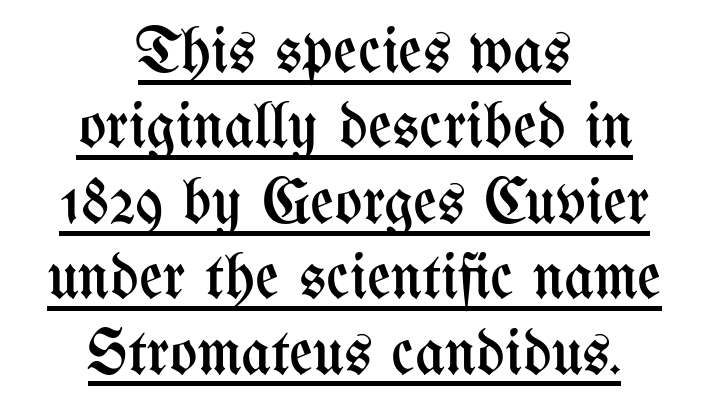
Nothing unusual about the tracking: characters are spaced as the font intends. Every word sits above its own underline. Stroke mass is kept to a normal reading level or below. The rendering uses natural spacing where letterforms have individual widths.
